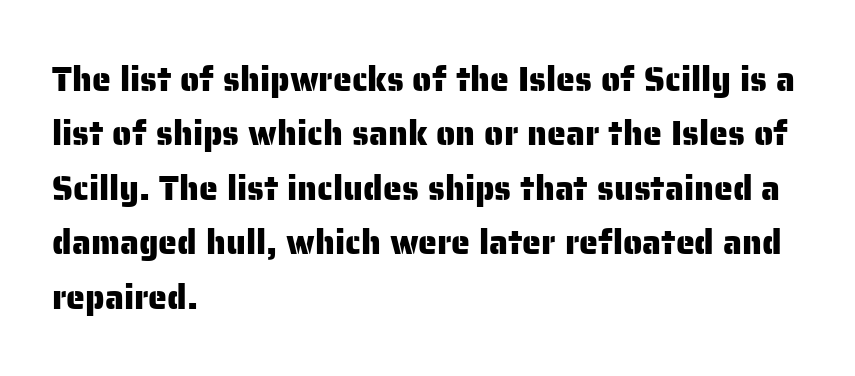
Q: Is the text italic (slanted)? A: No, it is upright.
Q: Is the typeface a serif or a sans-serif typeface? A: Sans-serif.
Q: Is the text underlined? A: No.
Q: How is the paragraph aligned? A: Left-aligned.
Q: Is the spacing between letters normal or unusually wide? A: Normal.
Q: Is the spacing between lines tight, normal or loose? A: Normal.
Q: Width (condensed, normal, or wide)? A: Normal.
Q: Stroke contrast? A: Low.
Q: x-height? A: Medium.
Q: Monospaced? A: No.
